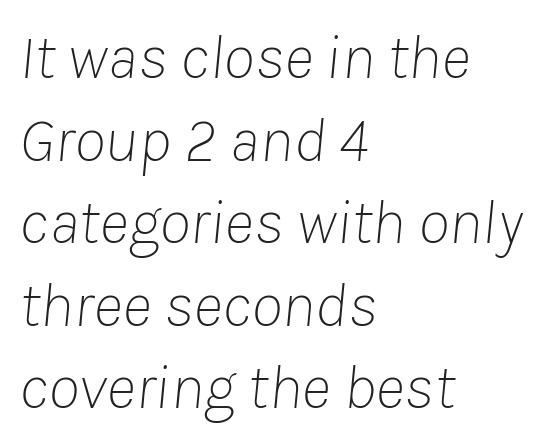
{"italic": "yes", "lean": "right", "slant_degrees": 8, "bold": "no", "weight": "thin", "width": "normal", "stroke_contrast": "low", "x_height": "medium", "monospaced": "no", "underline": "no", "align": "left", "line_spacing": "normal", "line_spacing_ratio": 1.29, "letter_spacing": "normal", "letter_spacing_em": 0.0, "glyph_px": 64}
